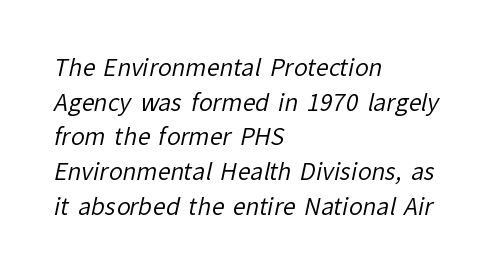
{"bold": "no", "underline": "no", "align": "left", "line_spacing": "normal", "line_spacing_ratio": 1.51, "letter_spacing": "normal", "letter_spacing_em": 0.0, "glyph_px": 23}
